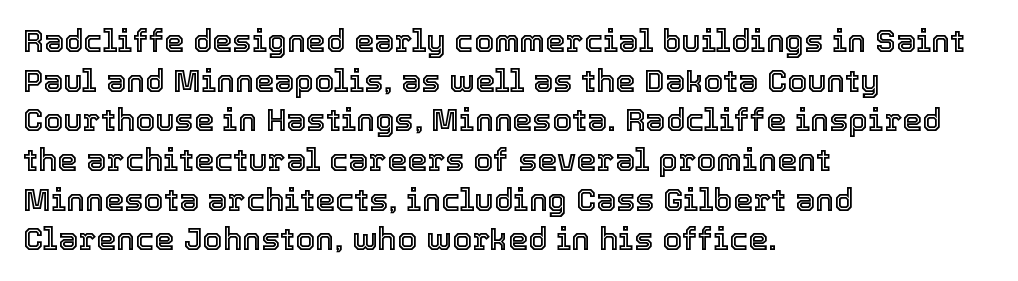
Q: Is the text italic (slanted)? A: No, it is upright.
Q: Is the text underlined? A: No.
Q: How is the paragraph aligned? A: Left-aligned.
Q: Is the spacing between letters normal or unusually wide? A: Normal.
Q: Width (condensed, normal, or wide)? A: Normal.
Q: x-height? A: Medium.
Q: Monospaced? A: No.
